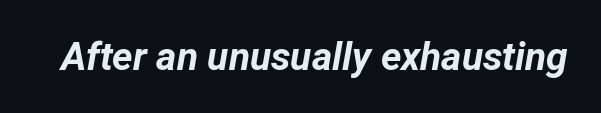
{"italic": "yes", "lean": "right", "slant_degrees": 12, "bold": "yes", "weight": "bold", "width": "normal", "stroke_contrast": "low", "x_height": "medium", "monospaced": "no", "underline": "no", "letter_spacing": "normal", "letter_spacing_em": 0.0, "glyph_px": 39}
